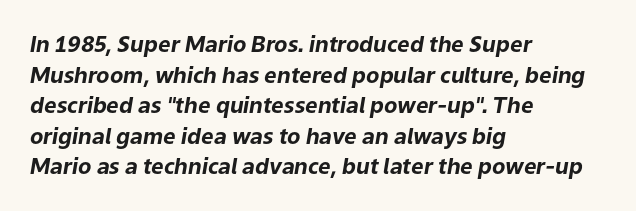
Leading: standard. Nothing unusual about the tracking: characters are spaced as the font intends. Horizontal alignment here is leftward, the default for most running prose. Nobody drew a line under any word here. The rendering uses a bold face; every stroke is thick and dark. You can tell it's italic because the verticals aren't actually vertical.
